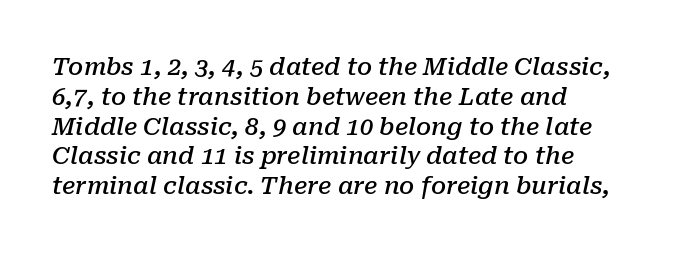
Q: Is the text bold? A: Semi-bold.
Q: Is the text italic (slanted)? A: Yes, it leans right by about 10 degrees.
Q: Is the text underlined? A: No.
Q: How is the paragraph aligned? A: Left-aligned.
Q: Is the spacing between letters normal or unusually wide? A: Normal.
